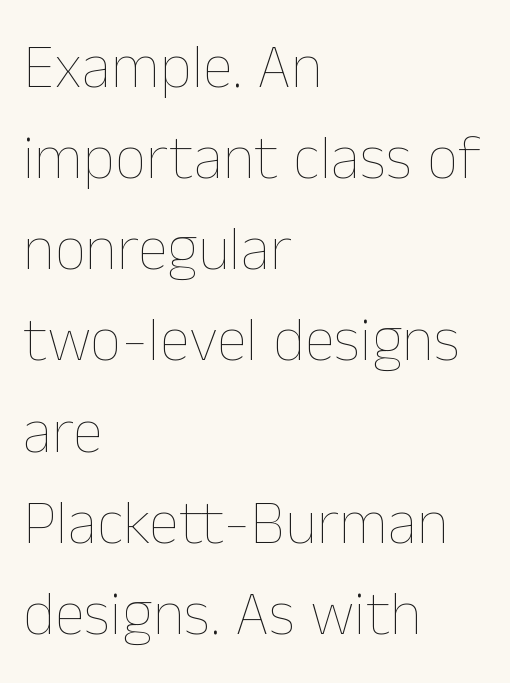
{"italic": "no", "bold": "no", "weight": "thin", "width": "normal", "stroke_contrast": "low", "x_height": "medium", "monospaced": "no", "underline": "no", "align": "left", "line_spacing": "normal", "line_spacing_ratio": 1.47, "letter_spacing": "normal", "letter_spacing_em": 0.0, "glyph_px": 62}
